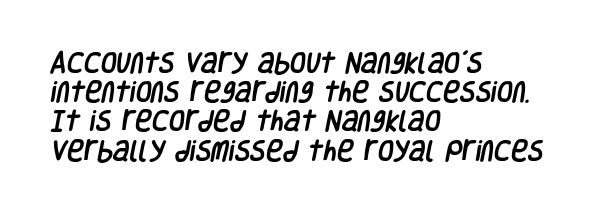
{"underline": "no", "align": "left", "line_spacing": "normal", "line_spacing_ratio": 1.27, "letter_spacing": "normal", "letter_spacing_em": 0.0, "glyph_px": 23}
